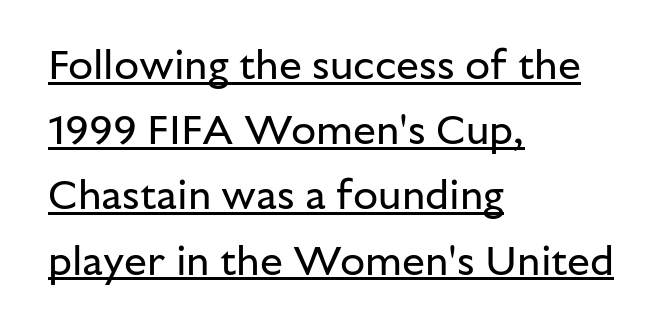
The image shows 41 px regular-weight sans-serif type, upright; set left-aligned, normal line spacing (1.59x), normal letter spacing, underlined; low stroke contrast and a medium x-height.
